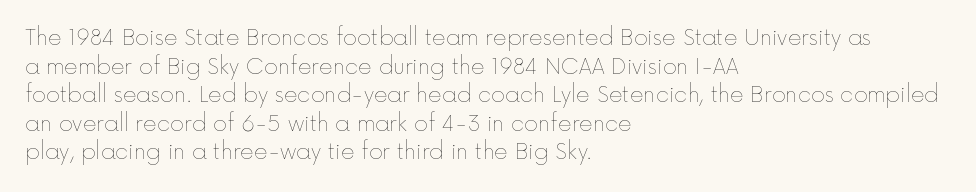
The image shows 21 px text type, upright; set left-aligned, normal line spacing (1.36x), normal letter spacing, not underlined.
